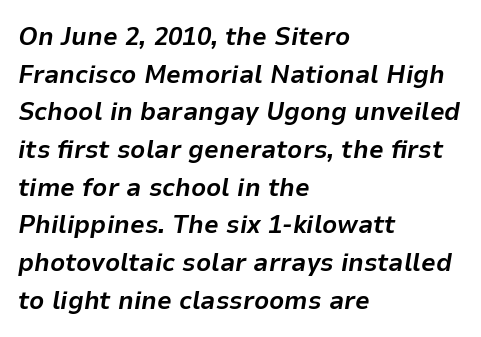
The image shows 26 px bold type, italic (leaning right); set left-aligned, normal line spacing (1.45x), normal letter spacing, not underlined.
